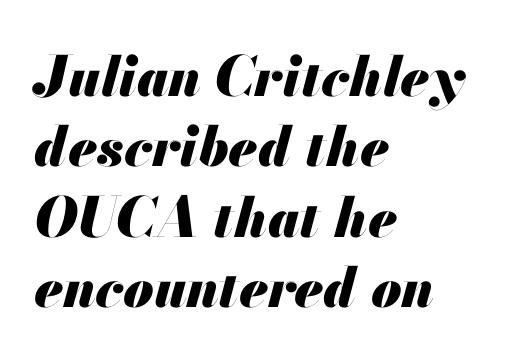
Visually the block forms a straight wall on the left and a jagged coastline on the right. The face used here has a pronounced slope to its letters. Pretty heavy lettering here — definitely bold. How are the letters spaced? Ordinarily, with no added tracking. Reading down the column, the eye jumps a familiar distance to each next line. This sample has the flowing, uneven cadence of proportional lettering.
